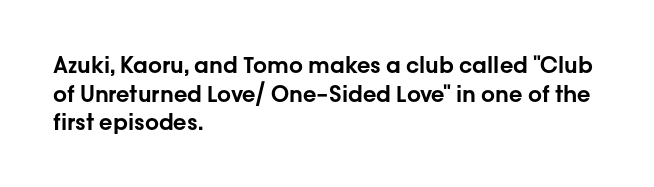
The image shows 22 px text type, upright; set left-aligned, normal line spacing (1.3x), normal letter spacing, not underlined.
